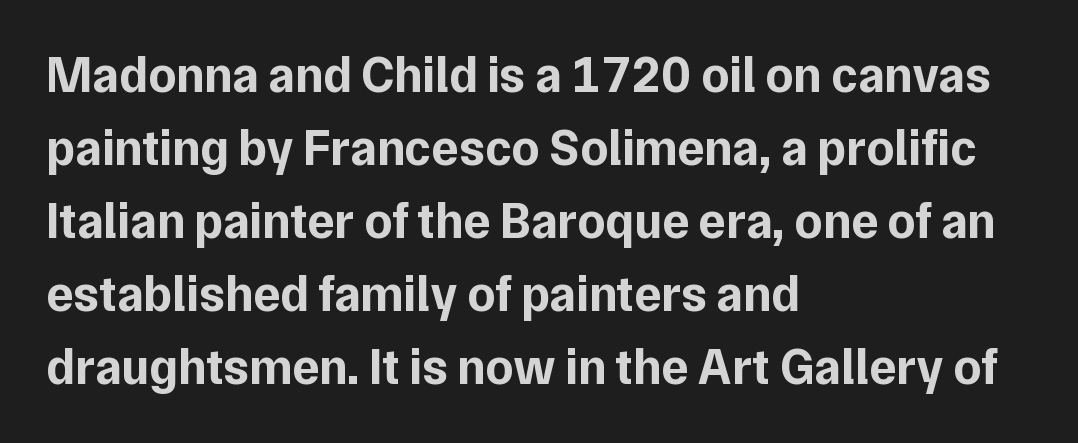
The image shows 50 px bold sans-serif type, upright; set left-aligned, normal line spacing (1.46x), normal letter spacing, not underlined; low stroke contrast and a medium x-height.
